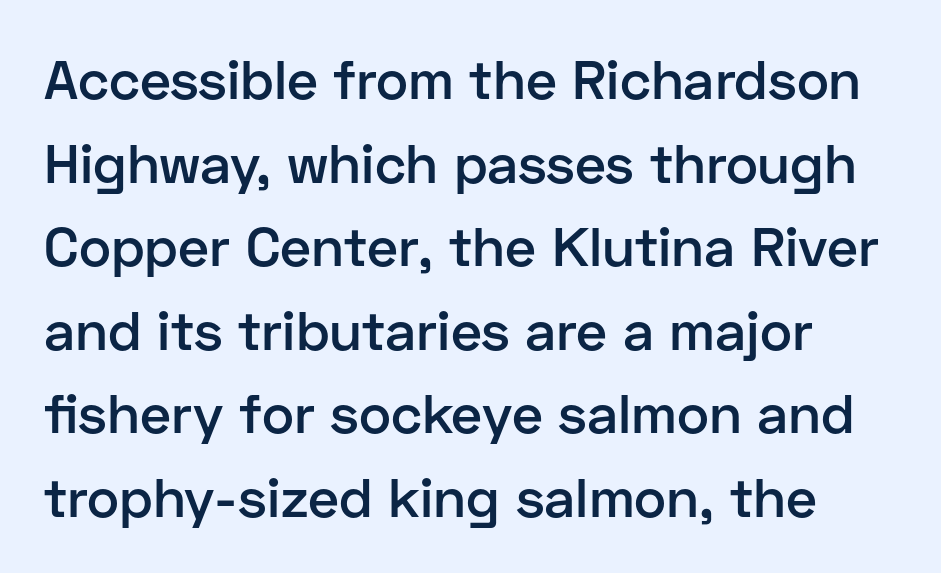
Varying glyph widths throughout — classic text-font behaviour. I'd call this a sans setting — the letters go barefoot. Posture: straight, roman, zero tilt. Unmarked baselines from the first word to the last. This rendering leaves character spacing at its baseline value. The passage shown is semibold, sitting just below true bold.
